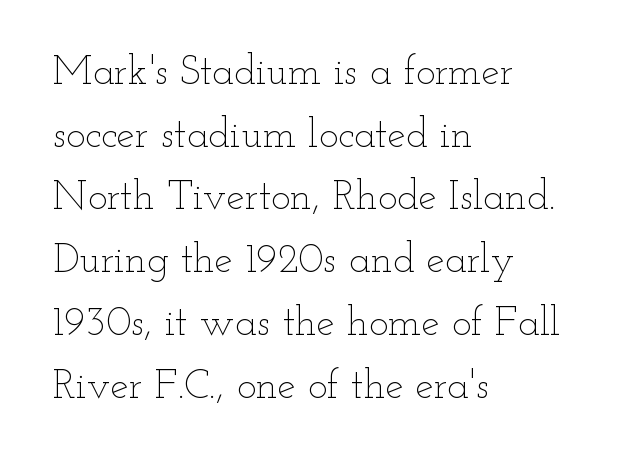
Q: Is the text bold? A: No.
Q: Is the text italic (slanted)? A: No, it is upright.
Q: Is the text underlined? A: No.
Q: How is the paragraph aligned? A: Left-aligned.
Q: Is the spacing between letters normal or unusually wide? A: Normal.
Q: Is the spacing between lines tight, normal or loose? A: Normal.
Q: Width (condensed, normal, or wide)? A: Wide.
Q: Stroke contrast? A: Low.
Q: x-height? A: Small.
Q: Monospaced? A: No.
